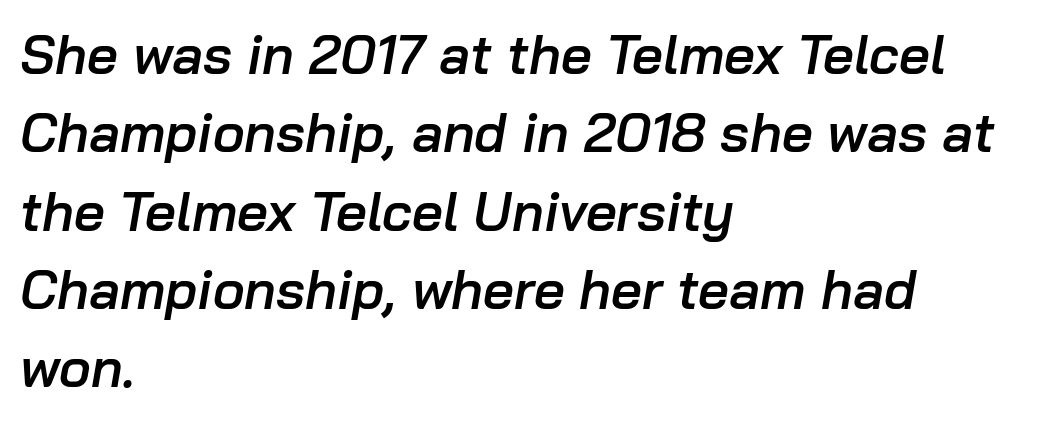
{"italic": "yes", "lean": "right", "slant_degrees": 10, "bold": "semi", "weight": "semibold", "width": "normal", "stroke_contrast": "low", "x_height": "medium", "monospaced": "no", "underline": "no", "align": "left", "line_spacing": "normal", "line_spacing_ratio": 1.45, "letter_spacing": "normal", "letter_spacing_em": 0.0, "glyph_px": 54}
